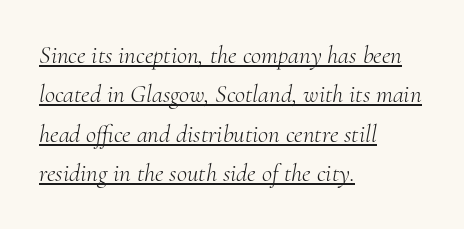
Q: Is the text bold? A: No.
Q: Is the text italic (slanted)? A: Yes, it leans right by about 10 degrees.
Q: Is the text underlined? A: Yes.
Q: How is the paragraph aligned? A: Left-aligned.
Q: Is the spacing between letters normal or unusually wide? A: Normal.
Q: Is the spacing between lines tight, normal or loose? A: Normal.
